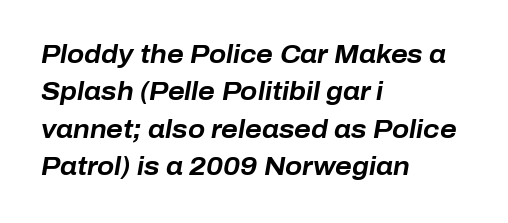
{"italic": "yes", "lean": "right", "slant_degrees": 10, "bold": "yes", "underline": "no", "align": "left", "line_spacing": "normal", "line_spacing_ratio": 1.5, "letter_spacing": "normal", "letter_spacing_em": 0.0, "glyph_px": 25}
